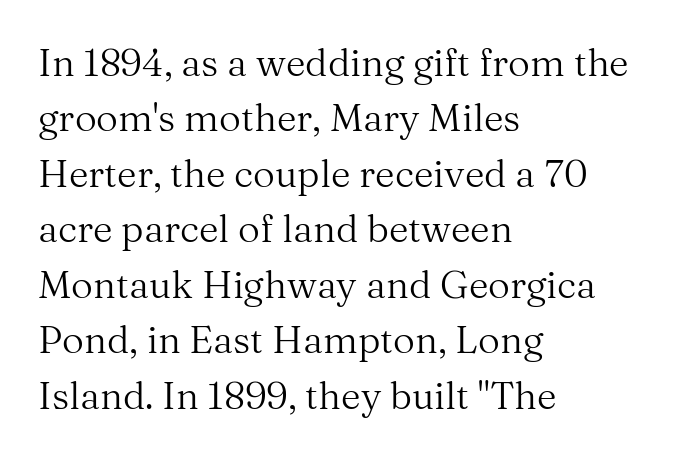
{"serif": "yes", "italic": "no", "bold": "no", "weight": "regular", "width": "normal", "stroke_contrast": "medium", "x_height": "medium", "monospaced": "no", "underline": "no", "align": "left", "line_spacing": "normal", "line_spacing_ratio": 1.46, "letter_spacing": "normal", "letter_spacing_em": 0.0, "glyph_px": 38}
